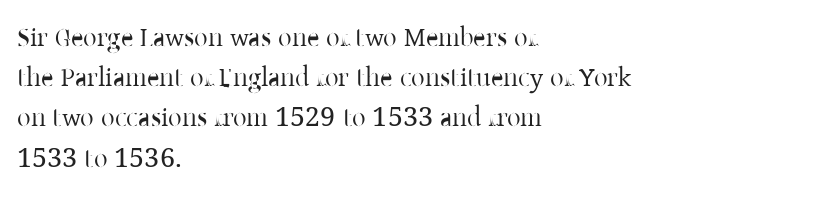
{"italic": "no", "bold": "no", "underline": "no", "align": "left", "line_spacing": "normal", "line_spacing_ratio": 1.49, "letter_spacing": "normal", "letter_spacing_em": 0.0, "glyph_px": 27}
